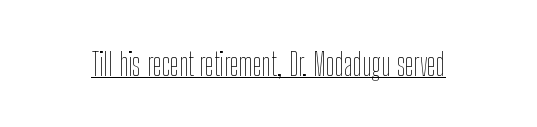
Q: Is the text bold? A: No.
Q: Is the text italic (slanted)? A: No, it is upright.
Q: Is the text underlined? A: Yes.
Q: Is the spacing between letters normal or unusually wide? A: Normal.
Q: Width (condensed, normal, or wide)? A: Condensed.
Q: Stroke contrast? A: Low.
Q: x-height? A: Medium.
Q: Monospaced? A: No.
